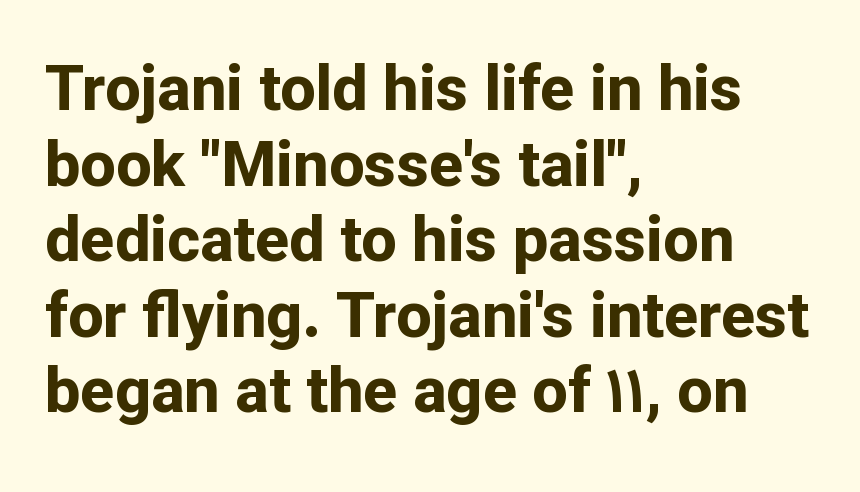
{"serif": "no", "italic": "no", "bold": "yes", "weight": "bold", "width": "normal", "stroke_contrast": "low", "x_height": "medium", "monospaced": "no", "underline": "no", "align": "left", "line_spacing_ratio": 1.2, "letter_spacing": "normal", "letter_spacing_em": 0.0, "glyph_px": 63}
